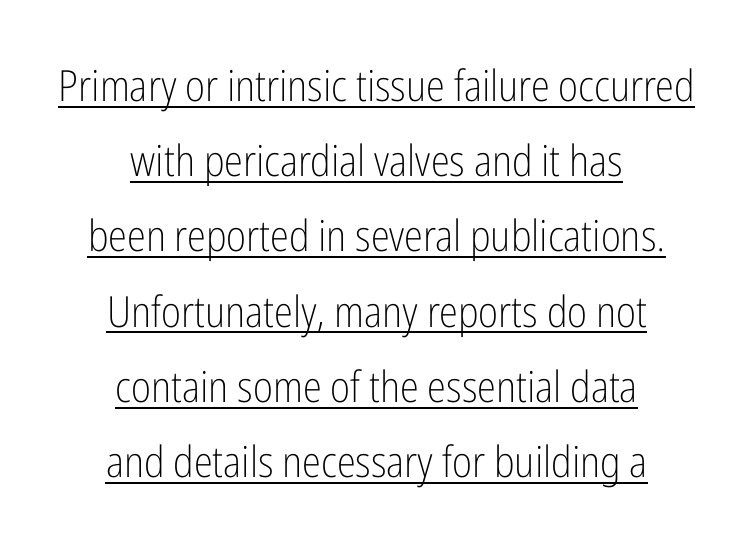
{"serif": "no", "italic": "no", "bold": "no", "weight": "light", "width": "condensed", "stroke_contrast": "low", "x_height": "medium", "monospaced": "no", "underline": "yes", "align": "center", "line_spacing_ratio": 1.75, "letter_spacing": "normal", "letter_spacing_em": 0.0, "glyph_px": 43}
